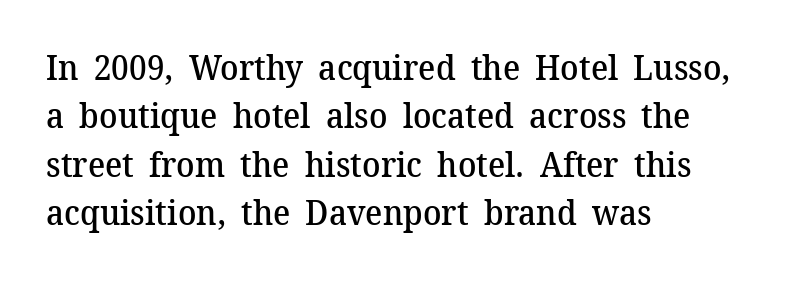
The image shows 34 px semibold serif type, upright; set left-aligned, normal line spacing (1.42x), normal letter spacing, not underlined; medium stroke contrast and a medium x-height.
